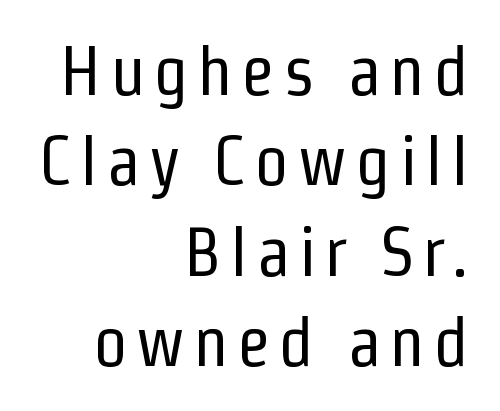
Q: Is the text bold? A: No.
Q: Is the text italic (slanted)? A: No, it is upright.
Q: Is the typeface a serif or a sans-serif typeface? A: Sans-serif.
Q: Is the text underlined? A: No.
Q: How is the paragraph aligned? A: Right-aligned.
Q: Is the spacing between lines tight, normal or loose? A: Normal.
Q: Width (condensed, normal, or wide)? A: Condensed.
Q: Stroke contrast? A: Low.
Q: x-height? A: Medium.
Q: Monospaced? A: No.
